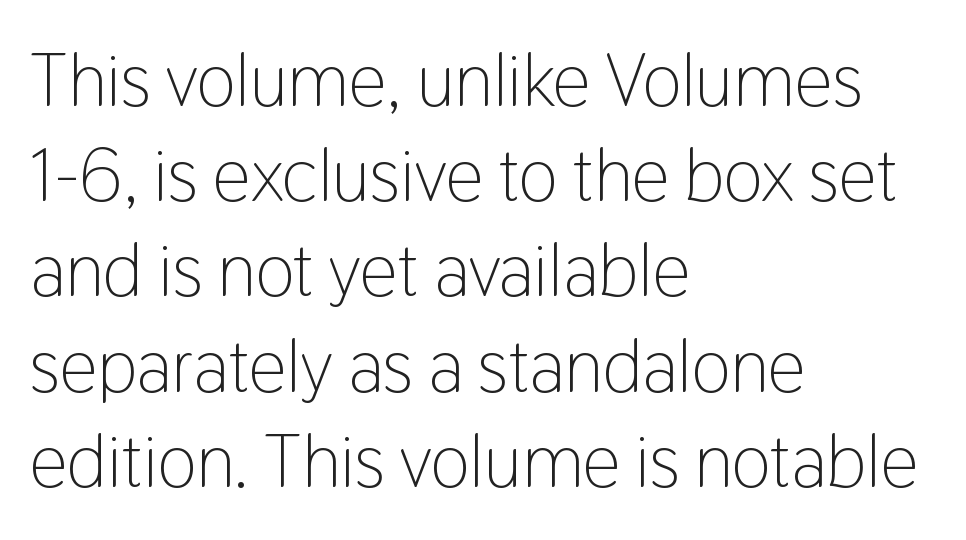
The designer left line spacing at the default. Stroke mass is kept to a normal reading level or below. In terms of posture, this sample is upright. You can tell from the bare stems that sans-serif type was used. Proportional: the letters do not fall into vertical columns.
